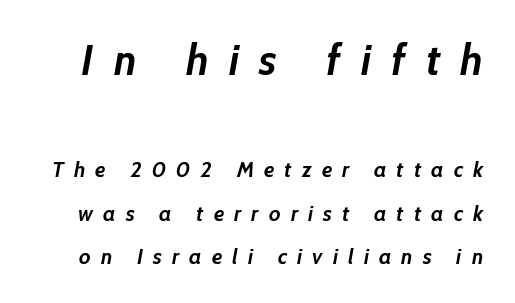
Q: Is the text bold? A: Yes.
Q: Is the text italic (slanted)? A: Yes, it leans right by about 10 degrees.
Q: Is the text underlined? A: No.
Q: Is the spacing between letters normal or unusually wide? A: Unusually wide.
Q: Is the spacing between lines tight, normal or loose? A: Loose.
Q: Which block of text is set in a larger size, the first (top) or the second (bottom)? A: The first (top) one.
Q: Width (condensed, normal, or wide)? A: Normal.
Q: Stroke contrast? A: Low.
Q: x-height? A: Medium.
Q: Monospaced? A: No.
